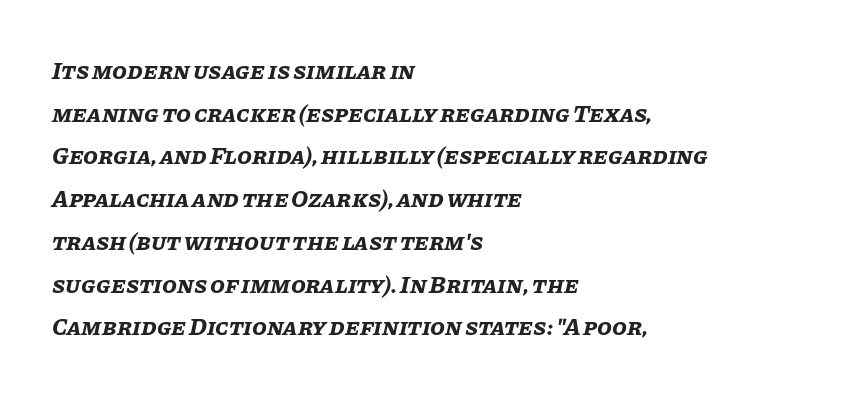
{"italic": "yes", "lean": "right", "slant_degrees": 11, "bold": "yes", "underline": "no", "align": "left", "line_spacing_ratio": 1.78, "letter_spacing": "normal", "letter_spacing_em": 0.0, "glyph_px": 24}
